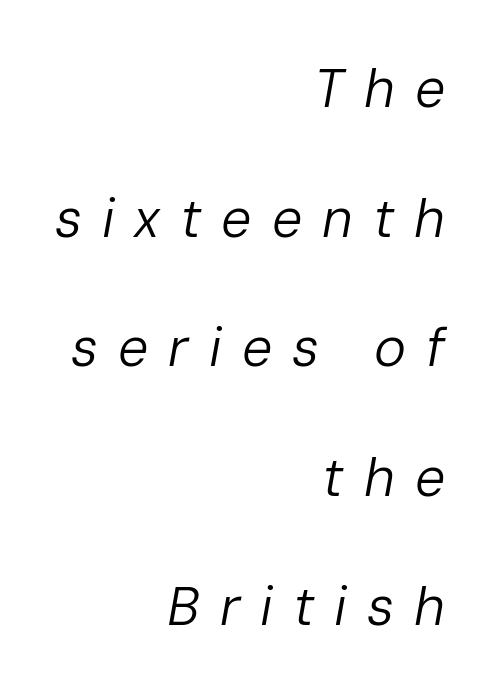
The image shows 54 px regular-weight type, italic (leaning right); set right-aligned, loose line spacing (2.4x), unusually wide letter spacing (+0.37 em), not underlined; low stroke contrast and a medium x-height.
